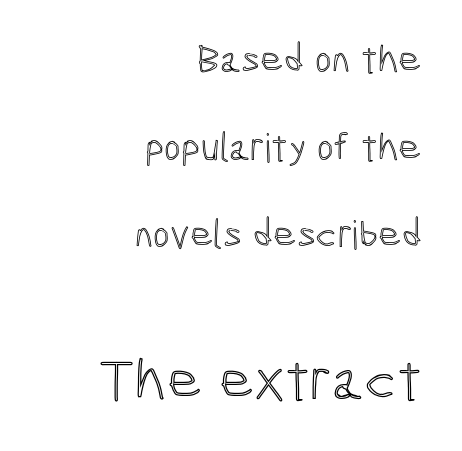
{"italic": "no", "width": "condensed", "x_height": "medium", "monospaced": "no", "underline": "no", "align": "right", "line_spacing": "loose", "line_spacing_ratio": 2.19, "letter_spacing": "normal", "letter_spacing_em": 0.0, "larger_block": "second", "size_ratio": 1.5, "glyph_px": 60}
